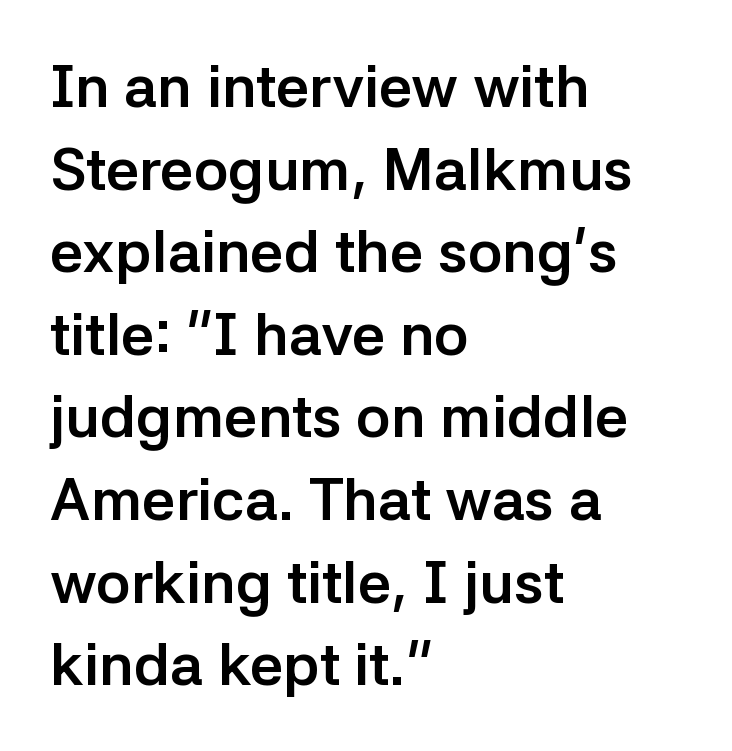
The image shows 59 px semibold sans-serif type, upright; set left-aligned, normal line spacing (1.4x), normal letter spacing, not underlined; low stroke contrast and a medium x-height.
